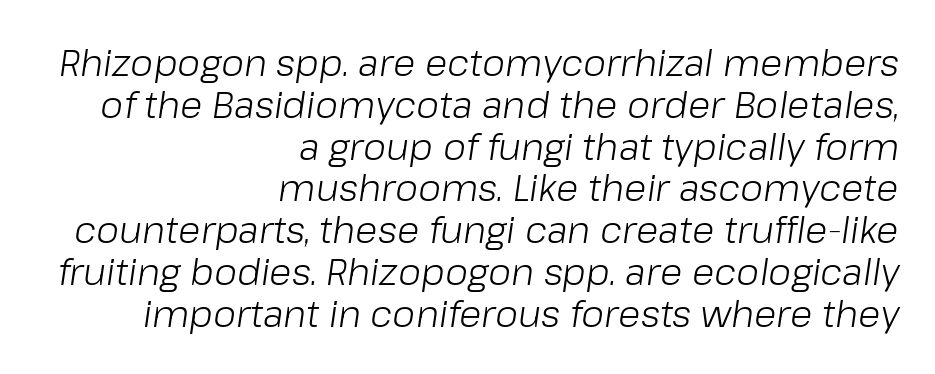
The image shows 37 px light type, italic (leaning right); set right-aligned, tight line spacing (1.13x), normal letter spacing, not underlined; low stroke contrast and a medium x-height.
